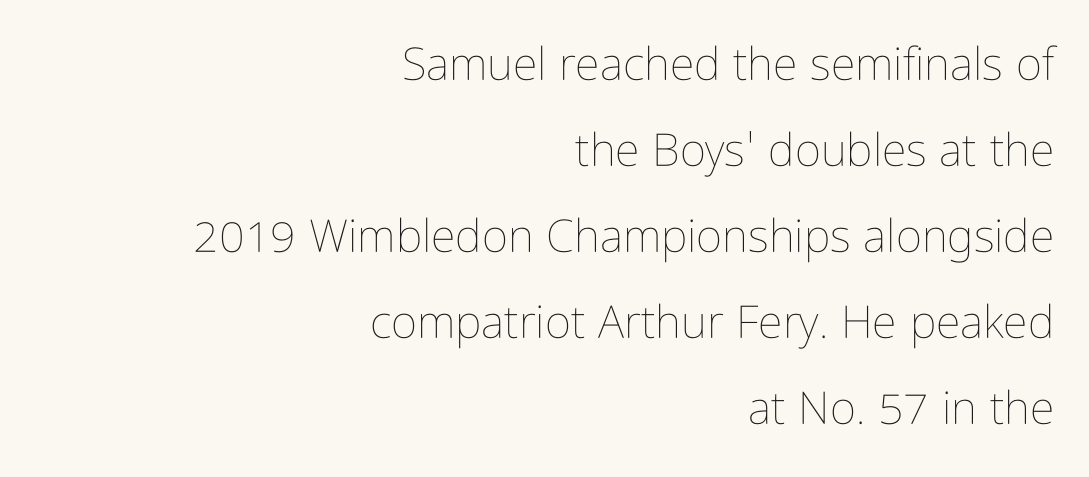
Q: Is the text bold? A: No.
Q: Is the text italic (slanted)? A: No, it is upright.
Q: Is the text underlined? A: No.
Q: How is the paragraph aligned? A: Right-aligned.
Q: Is the spacing between letters normal or unusually wide? A: Normal.
Q: Is the spacing between lines tight, normal or loose? A: Loose.
Q: Width (condensed, normal, or wide)? A: Condensed.
Q: Stroke contrast? A: Low.
Q: x-height? A: Medium.
Q: Monospaced? A: No.
